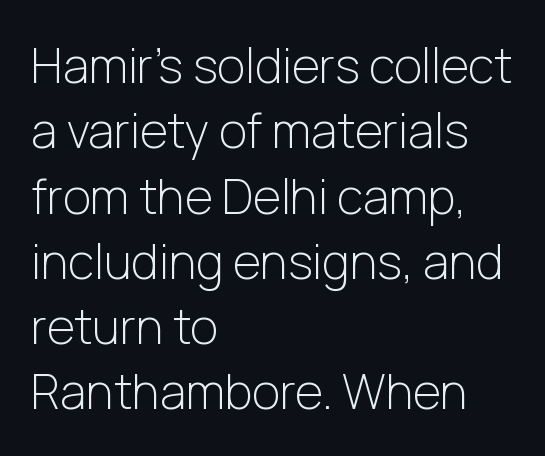
These lines are composed in type without serifs. Stems and bowls with no extra thickness — not bold. The rendering uses natural spacing where letterforms have individual widths. The designer left line spacing at the default. Every character sits straight up, as roman type does.
